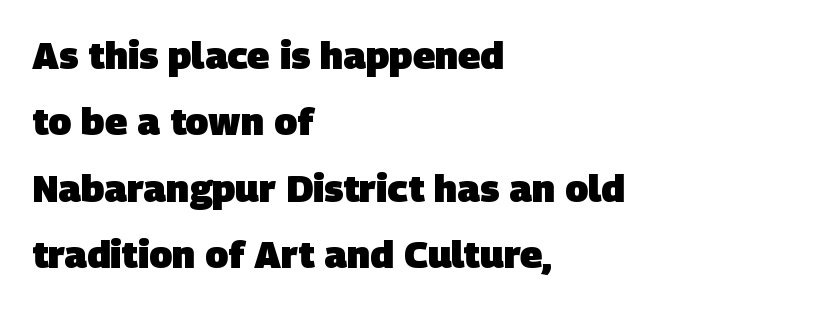
Q: Is the text bold? A: Yes.
Q: Is the typeface a serif or a sans-serif typeface? A: Sans-serif.
Q: Is the text underlined? A: No.
Q: How is the paragraph aligned? A: Left-aligned.
Q: Is the spacing between letters normal or unusually wide? A: Normal.
Q: Width (condensed, normal, or wide)? A: Normal.
Q: Stroke contrast? A: Low.
Q: x-height? A: Large.
Q: Monospaced? A: No.
